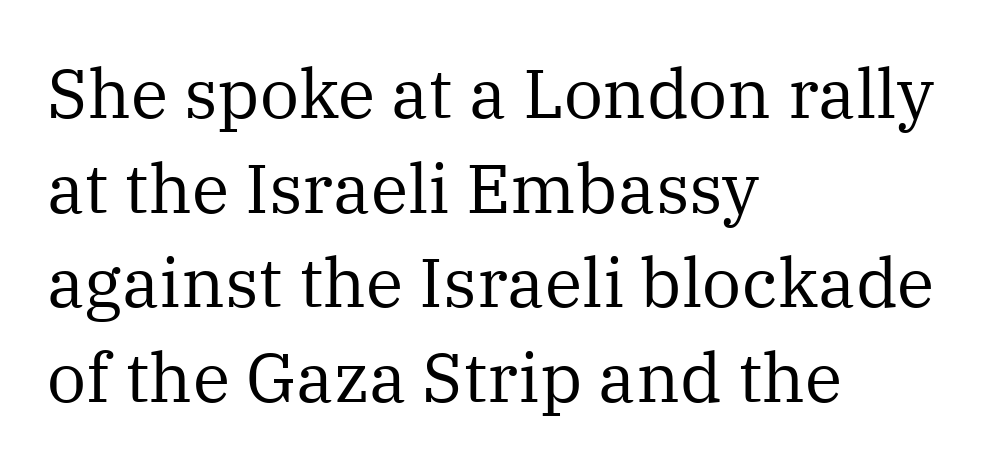
The image shows 69 px regular-weight serif type, upright; set left-aligned, normal line spacing (1.37x), normal letter spacing, not underlined; medium stroke contrast and a medium x-height.
